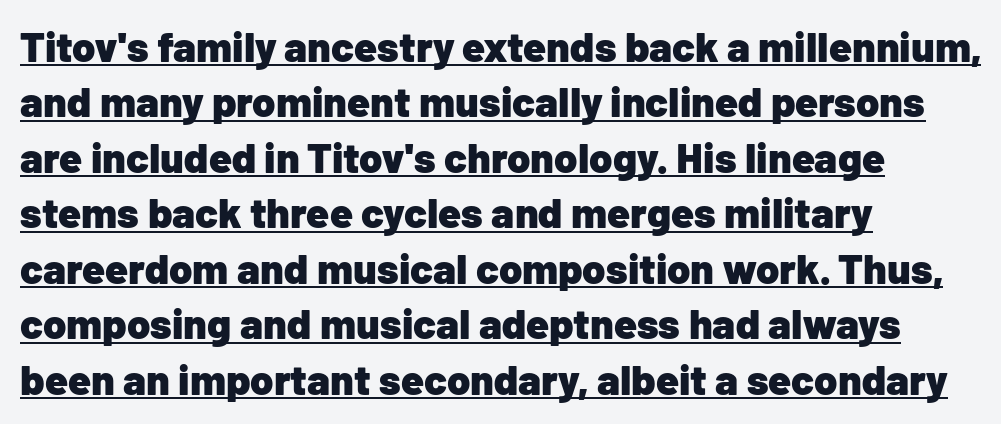
Unlike a traditional serif, this face leaves its strokes unadorned. You could call the tracking neutral — neither tight nor loose. Caption: lettering with a line underneath. The letters stand upright; this is a roman face.
